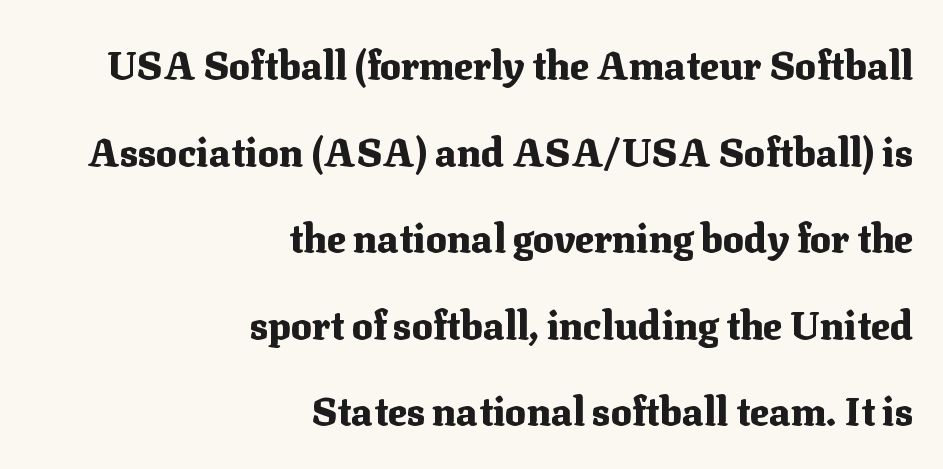
Q: Is the text bold? A: Yes.
Q: Is the text italic (slanted)? A: No, it is upright.
Q: Is the typeface a serif or a sans-serif typeface? A: Serif.
Q: Is the text underlined? A: No.
Q: How is the paragraph aligned? A: Right-aligned.
Q: Is the spacing between letters normal or unusually wide? A: Normal.
Q: Is the spacing between lines tight, normal or loose? A: Loose.
Q: Width (condensed, normal, or wide)? A: Normal.
Q: Stroke contrast? A: Medium.
Q: x-height? A: Medium.
Q: Monospaced? A: No.
